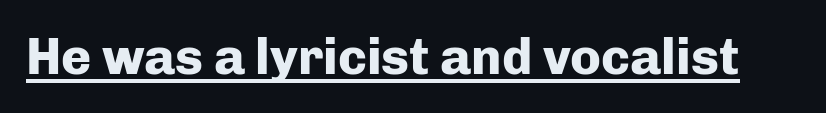
Q: Is the text bold? A: Yes.
Q: Is the text italic (slanted)? A: No, it is upright.
Q: Is the typeface a serif or a sans-serif typeface? A: Sans-serif.
Q: Is the text underlined? A: Yes.
Q: Is the spacing between letters normal or unusually wide? A: Normal.
Q: Width (condensed, normal, or wide)? A: Normal.
Q: Stroke contrast? A: Low.
Q: x-height? A: Medium.
Q: Monospaced? A: No.
